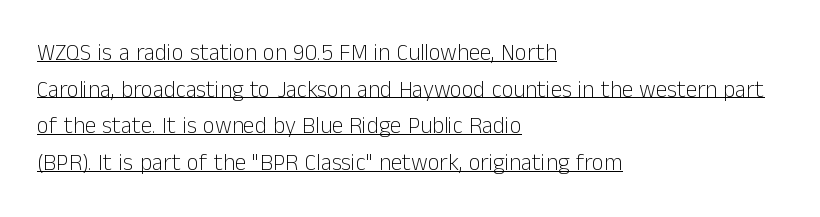
Q: Is the text bold? A: No.
Q: Is the text italic (slanted)? A: No, it is upright.
Q: Is the text underlined? A: Yes.
Q: How is the paragraph aligned? A: Left-aligned.
Q: Is the spacing between letters normal or unusually wide? A: Normal.
Q: Is the spacing between lines tight, normal or loose? A: Normal.
